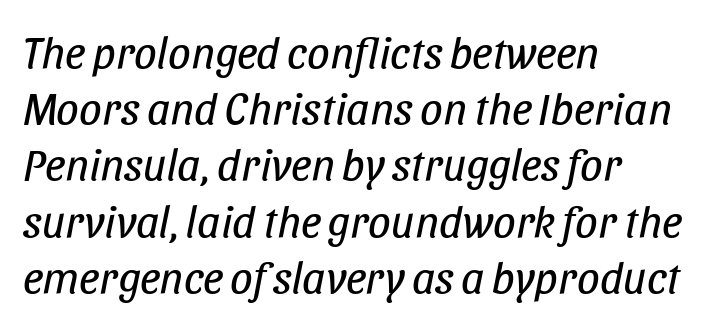
{"italic": "yes", "lean": "right", "slant_degrees": 11, "bold": "no", "weight": "regular", "width": "condensed", "stroke_contrast": "low", "x_height": "large", "monospaced": "no", "underline": "no", "align": "left", "line_spacing": "normal", "line_spacing_ratio": 1.25, "letter_spacing": "normal", "letter_spacing_em": 0.0, "glyph_px": 45}
